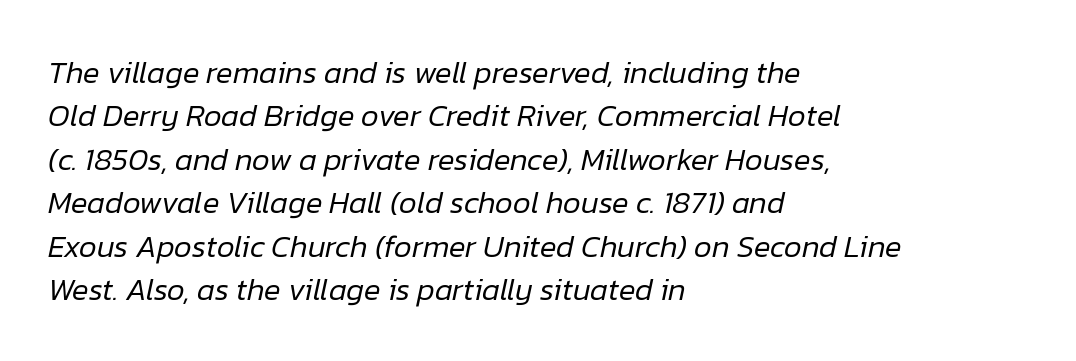
Q: Is the text bold? A: No.
Q: Is the text italic (slanted)? A: Yes, it leans right by about 12 degrees.
Q: Is the text underlined? A: No.
Q: How is the paragraph aligned? A: Left-aligned.
Q: Is the spacing between letters normal or unusually wide? A: Normal.
Q: Is the spacing between lines tight, normal or loose? A: Normal.
Q: Width (condensed, normal, or wide)? A: Normal.
Q: Stroke contrast? A: Low.
Q: x-height? A: Medium.
Q: Monospaced? A: No.
